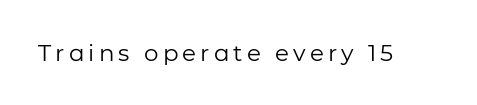
The image shows 23 px text type, upright; set not underlined.
